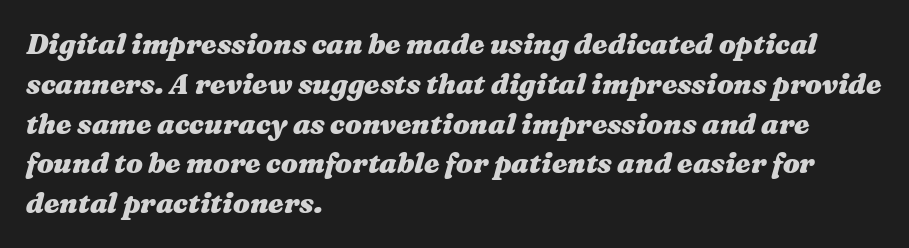
Q: Is the text bold? A: Yes.
Q: Is the text italic (slanted)? A: Yes, it leans right by about 16 degrees.
Q: Is the text underlined? A: No.
Q: How is the paragraph aligned? A: Left-aligned.
Q: Is the spacing between letters normal or unusually wide? A: Normal.
Q: Is the spacing between lines tight, normal or loose? A: Normal.
Q: Width (condensed, normal, or wide)? A: Wide.
Q: Stroke contrast? A: Medium.
Q: x-height? A: Medium.
Q: Monospaced? A: No.
